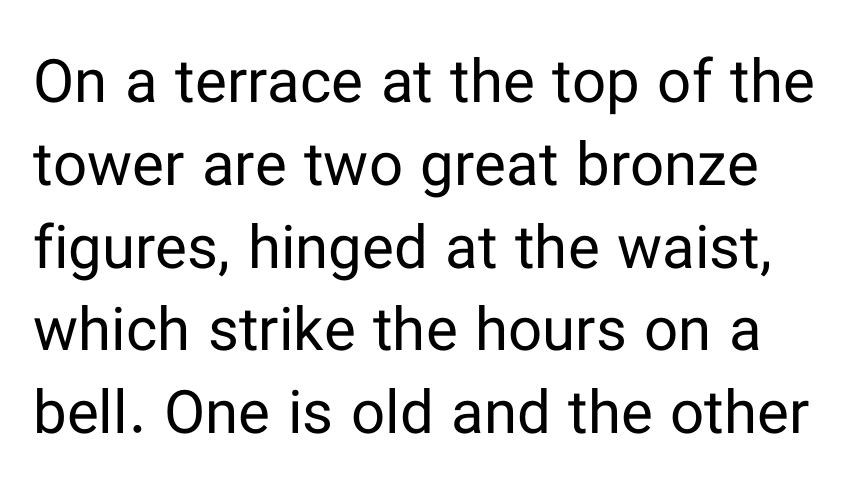
The gap between lines stays unmarked. Proportional: the letters do not fall into vertical columns. Does the lettering tilt? It doesn't — this is upright. Nobody touched the tracking dial on this one. Line spacing here is normal. The passage shown is not bold in any degree.
